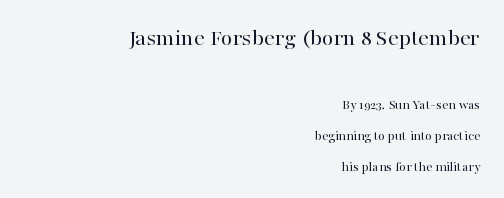
The rendering anchors every line to the right-hand side. The letters in the upper block stand taller than those in the block below. Vertical stems look standard width or narrower in stroke. Posture: straight, roman, zero tilt.
